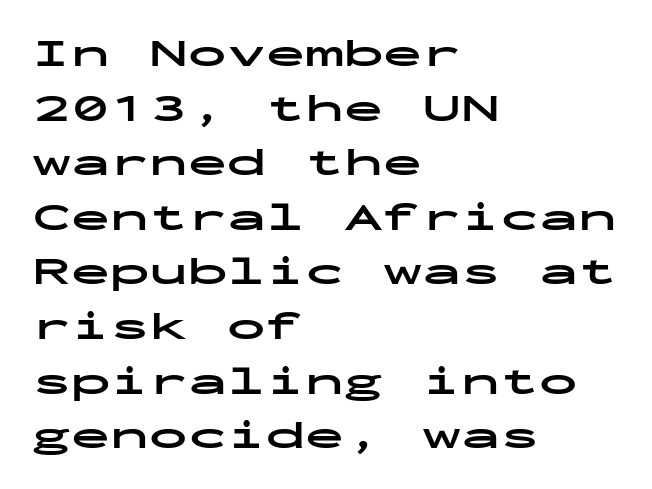
The image shows 39 px bold, wide sans-serif type, upright, monospaced; set left-aligned, normal line spacing (1.4x), normal letter spacing, not underlined; low stroke contrast and a medium x-height.
